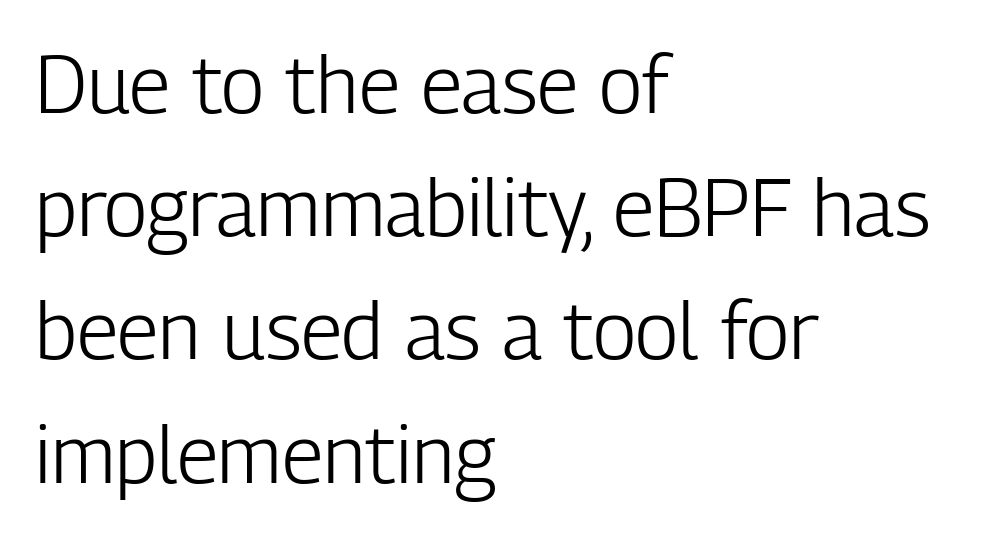
The image shows 80 px light, condensed sans-serif type, upright; set left-aligned, normal line spacing (1.54x), normal letter spacing, not underlined; low stroke contrast and a medium x-height.
